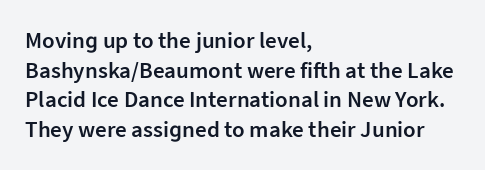
{"italic": "no", "bold": "semi", "underline": "no", "align": "left", "line_spacing": "normal", "line_spacing_ratio": 1.29, "letter_spacing": "normal", "letter_spacing_em": 0.0, "glyph_px": 23}
